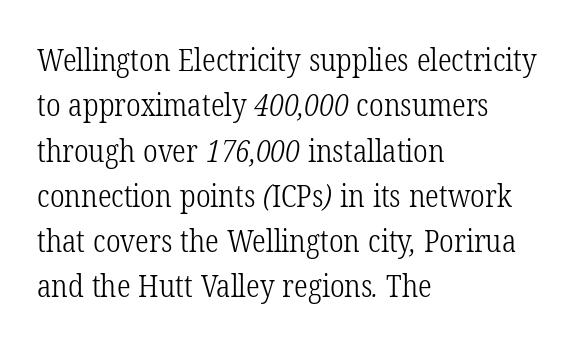
The image shows 31 px light, condensed serif type; set left-aligned, normal line spacing (1.46x), normal letter spacing, not underlined; low stroke contrast and a medium x-height.
